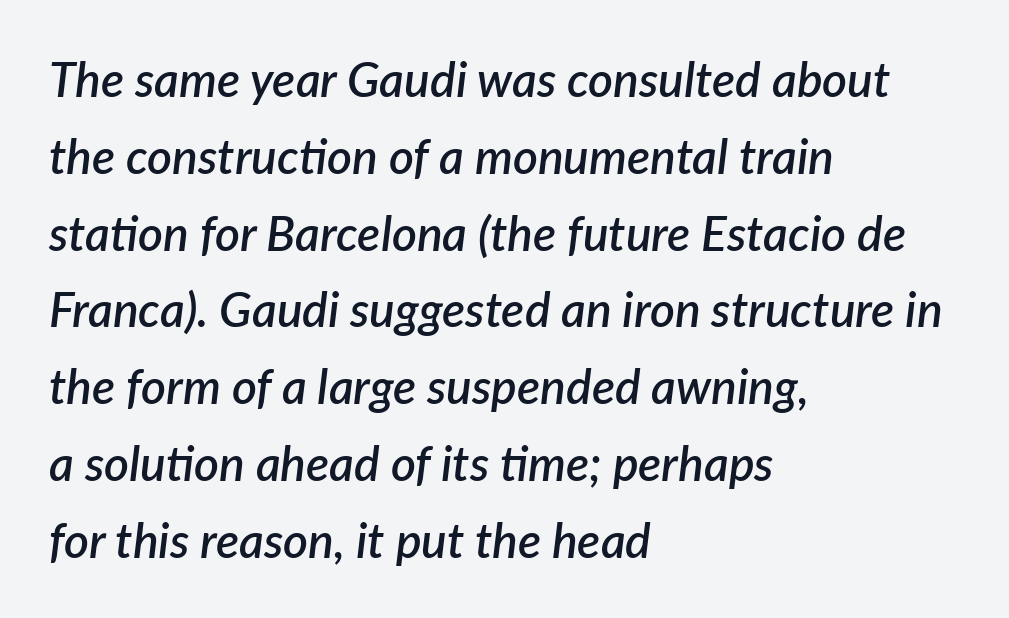
The face used here is proportionally spaced, like ordinary book or web type. The passage shown is semibold, sitting just below true bold. Notice how descenders clear the ascenders below comfortably — that's standard leading. Is the type slanted? Yes — the strokes lean at a clear angle.
